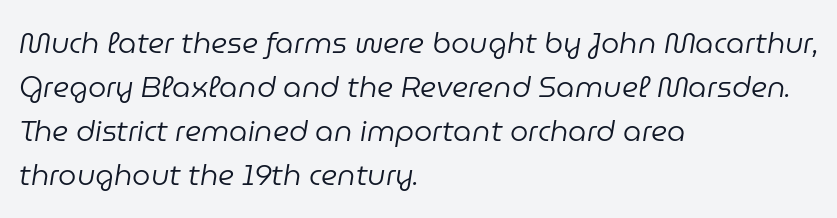
Q: Is the text bold? A: No.
Q: Is the text italic (slanted)? A: Yes, it leans right by about 9 degrees.
Q: Is the text underlined? A: No.
Q: How is the paragraph aligned? A: Left-aligned.
Q: Is the spacing between letters normal or unusually wide? A: Normal.
Q: Is the spacing between lines tight, normal or loose? A: Normal.
Q: Width (condensed, normal, or wide)? A: Normal.
Q: Stroke contrast? A: Low.
Q: x-height? A: Medium.
Q: Monospaced? A: No.
